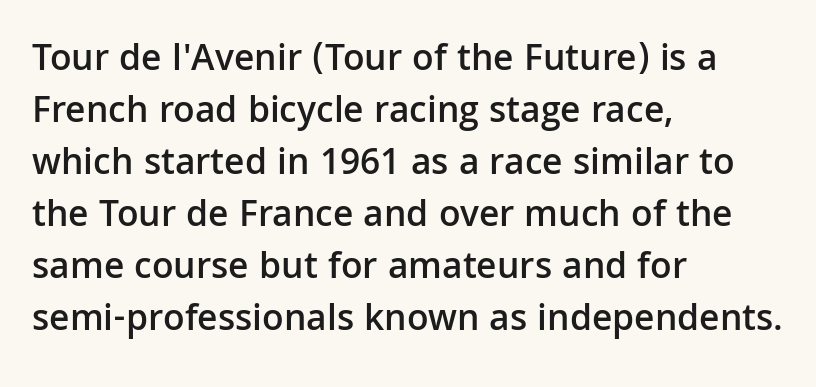
Q: Is the text bold? A: Semi-bold.
Q: Is the text italic (slanted)? A: No, it is upright.
Q: Is the typeface a serif or a sans-serif typeface? A: Sans-serif.
Q: Is the text underlined? A: No.
Q: How is the paragraph aligned? A: Left-aligned.
Q: Is the spacing between letters normal or unusually wide? A: Normal.
Q: Is the spacing between lines tight, normal or loose? A: Normal.
Q: Width (condensed, normal, or wide)? A: Normal.
Q: Stroke contrast? A: Low.
Q: x-height? A: Medium.
Q: Monospaced? A: No.
